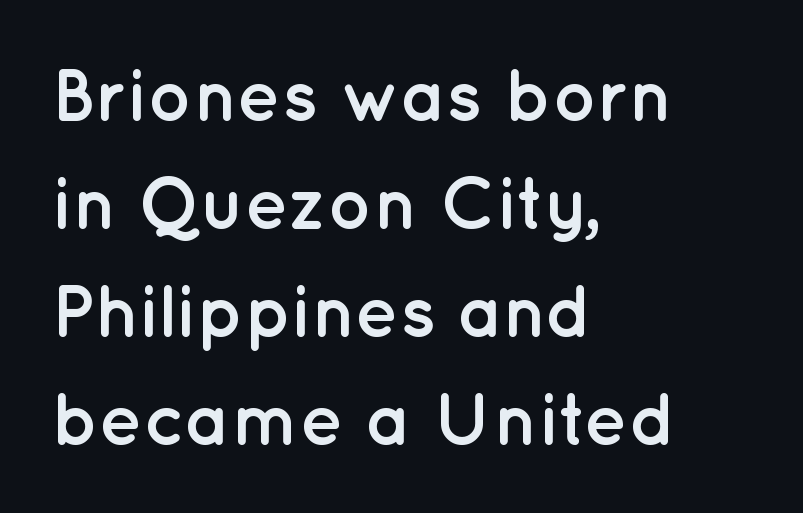
Q: Is the text bold? A: Yes.
Q: Is the text italic (slanted)? A: No, it is upright.
Q: Is the typeface a serif or a sans-serif typeface? A: Sans-serif.
Q: Is the text underlined? A: No.
Q: How is the paragraph aligned? A: Left-aligned.
Q: Is the spacing between letters normal or unusually wide? A: Normal.
Q: Is the spacing between lines tight, normal or loose? A: Normal.
Q: Width (condensed, normal, or wide)? A: Normal.
Q: Stroke contrast? A: Low.
Q: x-height? A: Medium.
Q: Monospaced? A: No.
